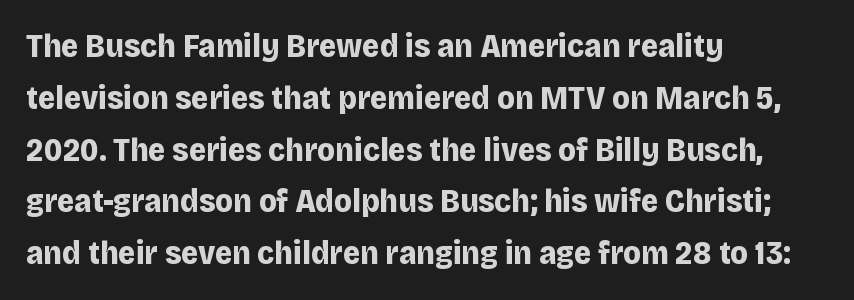
{"serif": "no", "italic": "no", "bold": "yes", "weight": "bold", "width": "normal", "stroke_contrast": "low", "x_height": "large", "monospaced": "no", "underline": "no", "align": "left", "line_spacing": "normal", "line_spacing_ratio": 1.57, "letter_spacing": "normal", "letter_spacing_em": 0.0, "glyph_px": 33}
